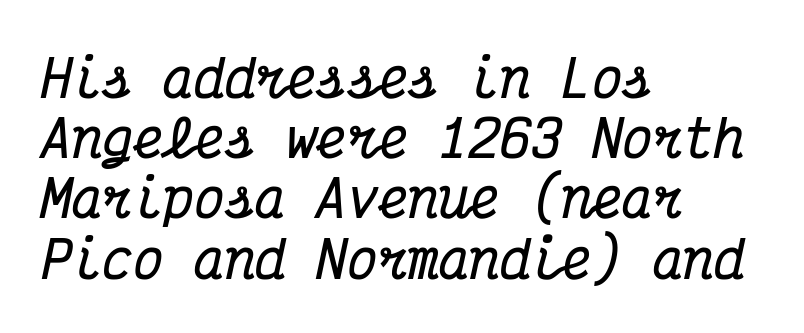
You can tell it's italic because the verticals aren't actually vertical. Short and long lines alike share a common starting point at left. These lines keep a tight, regular rhythm from letter to letter. This rendering features lettering with no underline. These lines are composed in type with serifs. A dark, heavy texture on the line: the type is bold.
